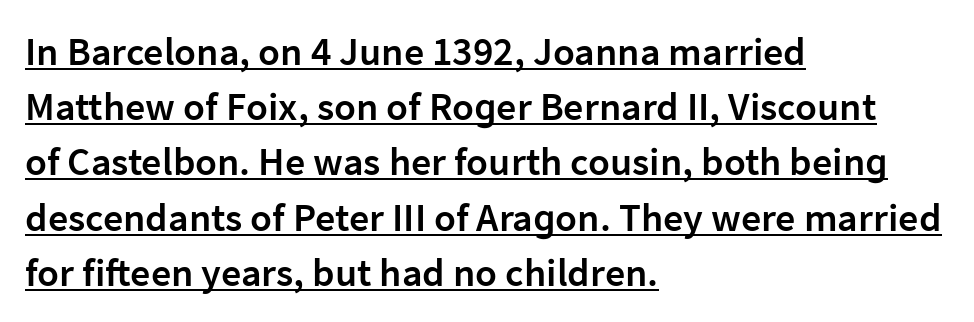
{"serif": "no", "italic": "no", "bold": "semi", "weight": "semibold", "width": "normal", "stroke_contrast": "low", "x_height": "medium", "monospaced": "no", "underline": "yes", "align": "left", "line_spacing": "normal", "line_spacing_ratio": 1.38, "letter_spacing": "normal", "letter_spacing_em": 0.0, "glyph_px": 40}
